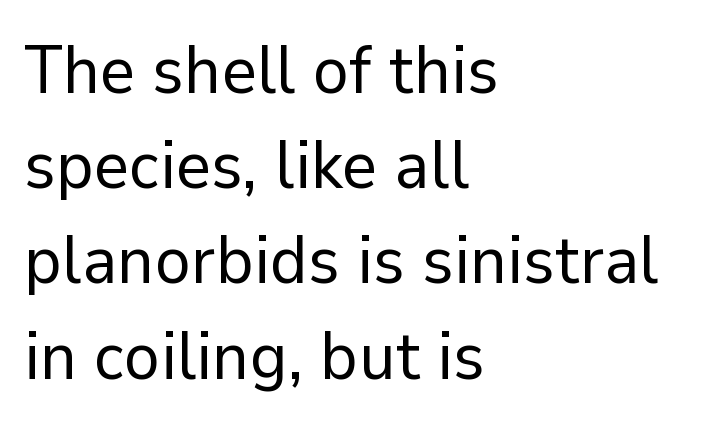
The image shows 68 px regular-weight sans-serif type, upright; set left-aligned, normal line spacing (1.4x), normal letter spacing, not underlined; low stroke contrast and a medium x-height.
